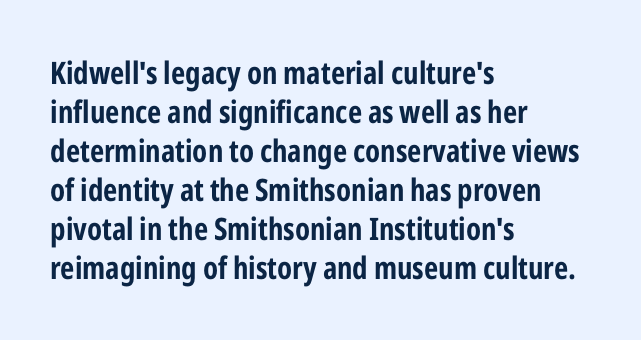
Q: Is the text italic (slanted)? A: No, it is upright.
Q: Is the typeface a serif or a sans-serif typeface? A: Sans-serif.
Q: Is the text underlined? A: No.
Q: How is the paragraph aligned? A: Left-aligned.
Q: Is the spacing between letters normal or unusually wide? A: Normal.
Q: Is the spacing between lines tight, normal or loose? A: Normal.
Q: Width (condensed, normal, or wide)? A: Condensed.
Q: Stroke contrast? A: Low.
Q: x-height? A: Medium.
Q: Monospaced? A: No.
